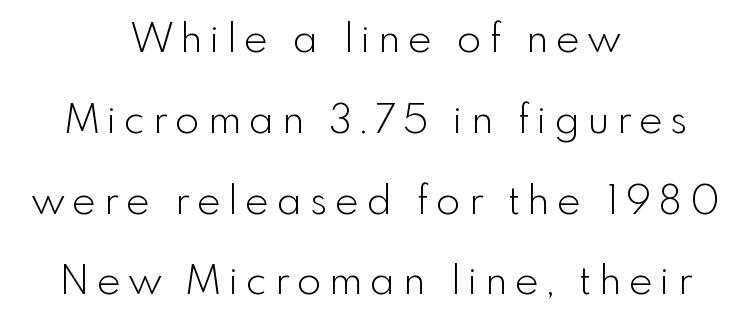
The image shows 40 px light sans-serif type, upright; set centered, loose line spacing (2.02x), unusually wide letter spacing (+0.2 em), not underlined; a small x-height.
